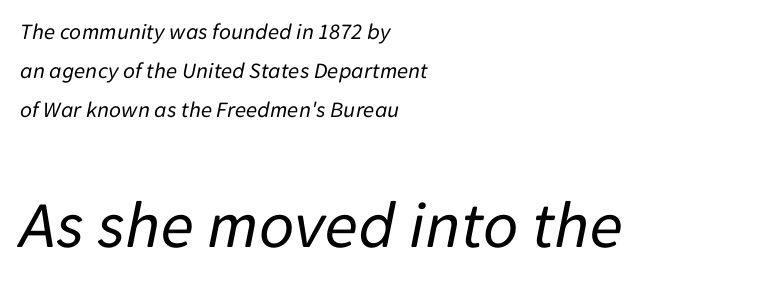
Q: Is the text bold? A: No.
Q: Is the text italic (slanted)? A: Yes, it leans right by about 11 degrees.
Q: Is the text underlined? A: No.
Q: How is the paragraph aligned? A: Left-aligned.
Q: Is the spacing between letters normal or unusually wide? A: Normal.
Q: Is the spacing between lines tight, normal or loose? A: Normal.
Q: Which block of text is set in a larger size, the first (top) or the second (bottom)? A: The second (bottom) one.
Q: Width (condensed, normal, or wide)? A: Normal.
Q: Stroke contrast? A: Low.
Q: x-height? A: Medium.
Q: Monospaced? A: No.
